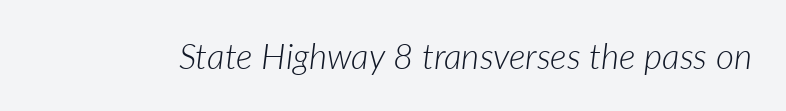
The image shows 35 px light type, italic (leaning right); set normal letter spacing, not underlined; low stroke contrast and a medium x-height.
